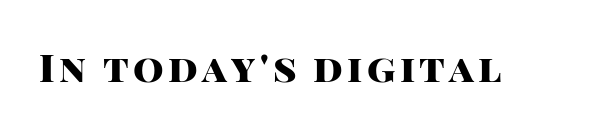
{"serif": "no", "italic": "no", "bold": "yes", "weight": "heavy", "width": "normal", "stroke_contrast": "high", "x_height": "large", "monospaced": "no", "underline": "no", "glyph_px": 39}
